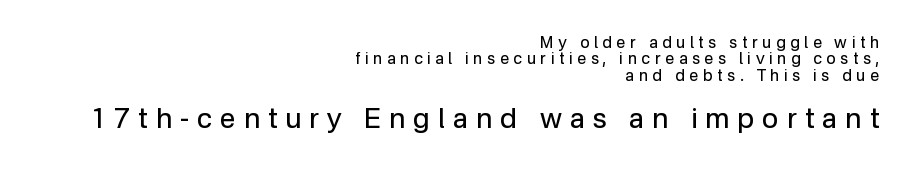
The image shows 28 px regular-weight sans-serif type, upright; set right-aligned, tight line spacing (1.02x), unusually wide letter spacing (+0.29 em), not underlined; the second (bottom) block is 1.75x larger; low stroke contrast and a medium x-height.
